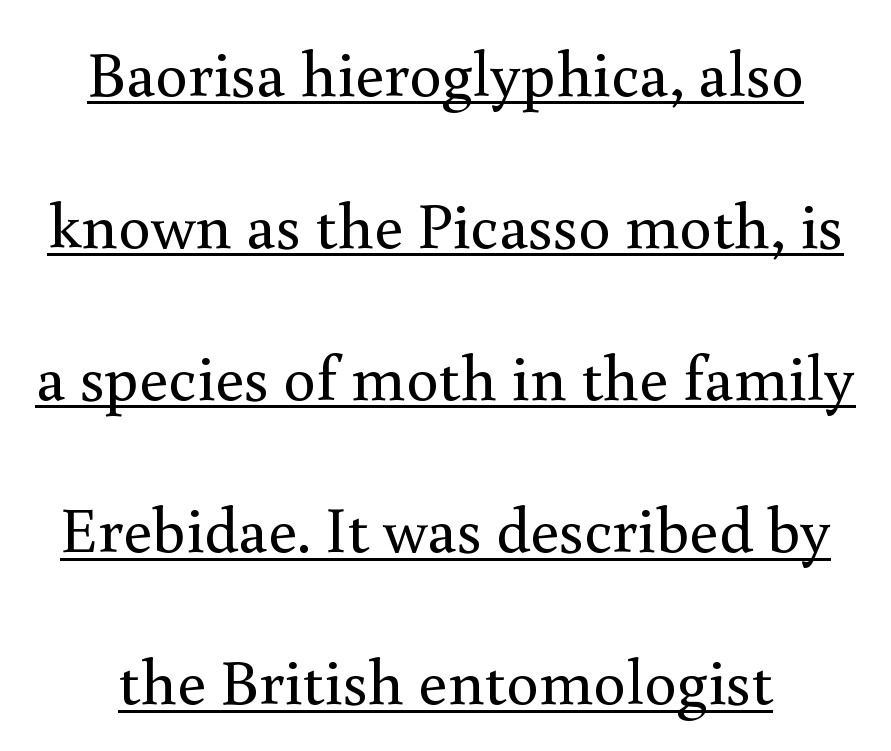
In terms of letterform style, serifs are clearly present. Loosely led — the rows are spread out. This rendering features underlined lettering. What stands out about the letter spacing? Nothing — it is the standard amount. Ascenders rise straight up at ninety degrees.
